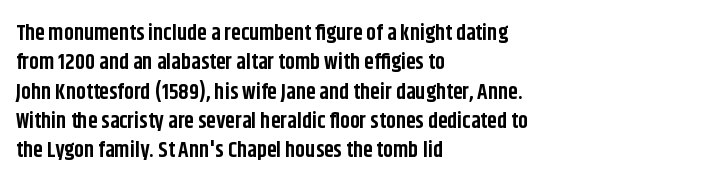
The image shows 22 px bold type, upright; set left-aligned, normal line spacing (1.33x), normal letter spacing, not underlined.
